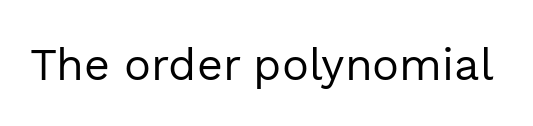
Q: Is the text bold? A: No.
Q: Is the text italic (slanted)? A: No, it is upright.
Q: Is the typeface a serif or a sans-serif typeface? A: Sans-serif.
Q: Is the text underlined? A: No.
Q: Is the spacing between letters normal or unusually wide? A: Normal.
Q: Width (condensed, normal, or wide)? A: Normal.
Q: x-height? A: Medium.
Q: Monospaced? A: No.
